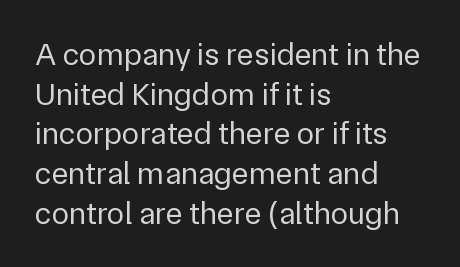
The image shows 32 px regular-weight sans-serif type, upright; set left-aligned, line spacing 1.24x, normal letter spacing, not underlined; low stroke contrast and a medium x-height.
